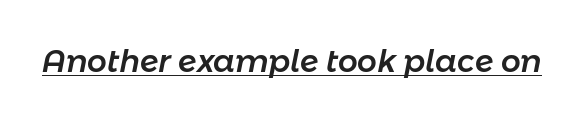
{"italic": "yes", "lean": "right", "slant_degrees": 11, "width": "normal", "stroke_contrast": "low", "x_height": "medium", "monospaced": "no", "underline": "yes", "letter_spacing": "normal", "letter_spacing_em": 0.0, "glyph_px": 31}
